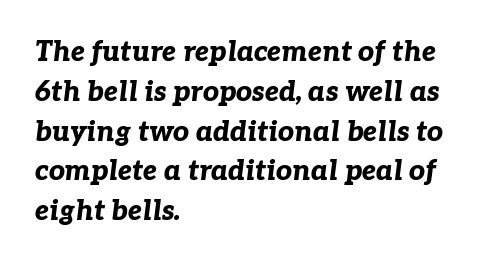
Q: Is the text bold? A: Yes.
Q: Is the text italic (slanted)? A: Yes, it leans right by about 7 degrees.
Q: Is the text underlined? A: No.
Q: How is the paragraph aligned? A: Left-aligned.
Q: Is the spacing between letters normal or unusually wide? A: Normal.
Q: Is the spacing between lines tight, normal or loose? A: Normal.
Q: Width (condensed, normal, or wide)? A: Normal.
Q: Stroke contrast? A: Low.
Q: x-height? A: Medium.
Q: Monospaced? A: No.
